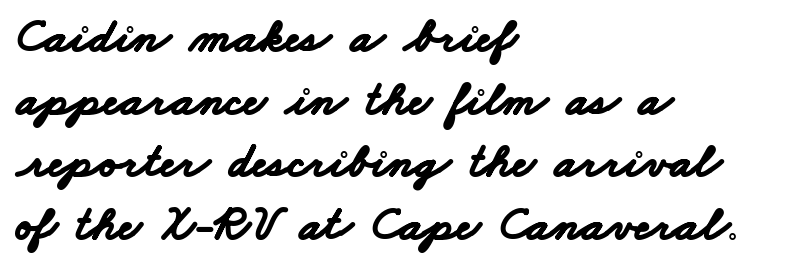
The image shows 49 px bold, wide sans-serif type; set left-aligned, normal line spacing (1.28x), normal letter spacing, not underlined; low stroke contrast and a small x-height.
